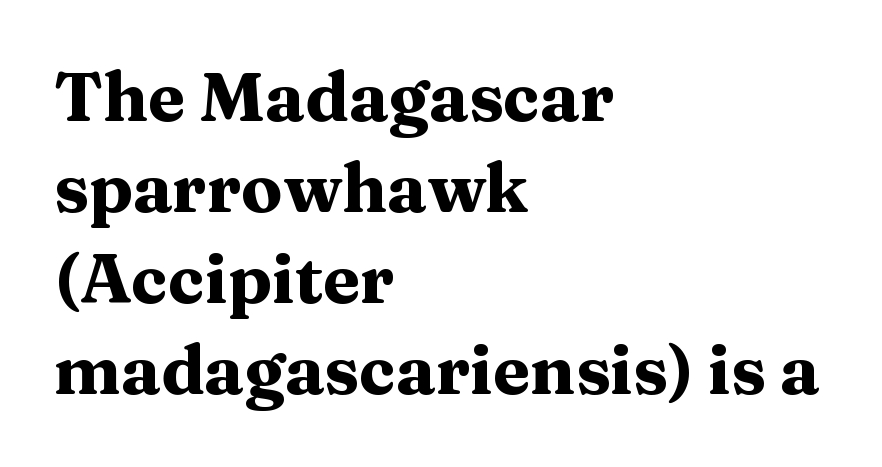
When letters stand straight like this, we call the style roman or upright. Typeset ragged right — the left edge is the straight one. A serif font was chosen for this passage. Proportional: the letters do not fall into vertical columns. The zone under the glyphs is completely vacant. As a designer I'd log this as weight 700, bold.
